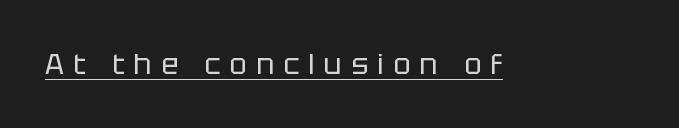
Q: Is the text bold? A: No.
Q: Is the text italic (slanted)? A: No, it is upright.
Q: Is the typeface a serif or a sans-serif typeface? A: Sans-serif.
Q: Is the text underlined? A: Yes.
Q: Is the spacing between letters normal or unusually wide? A: Unusually wide.
Q: Width (condensed, normal, or wide)? A: Normal.
Q: Stroke contrast? A: Low.
Q: x-height? A: Large.
Q: Monospaced? A: No.
